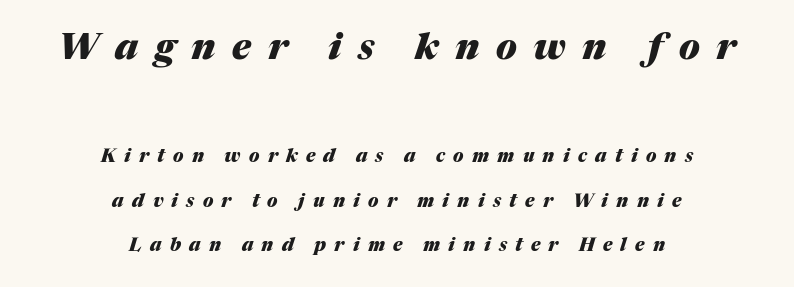
Plenty of ink on the page — the face is bold. Notice how the passage keeps no hard edge, just a central spine. The letters are slanted; this is an italic face. The gap between lines stays unmarked. The tracking reads as deliberately expanded to a designer's eye. The more generous point size was reserved for the upper chunk.
